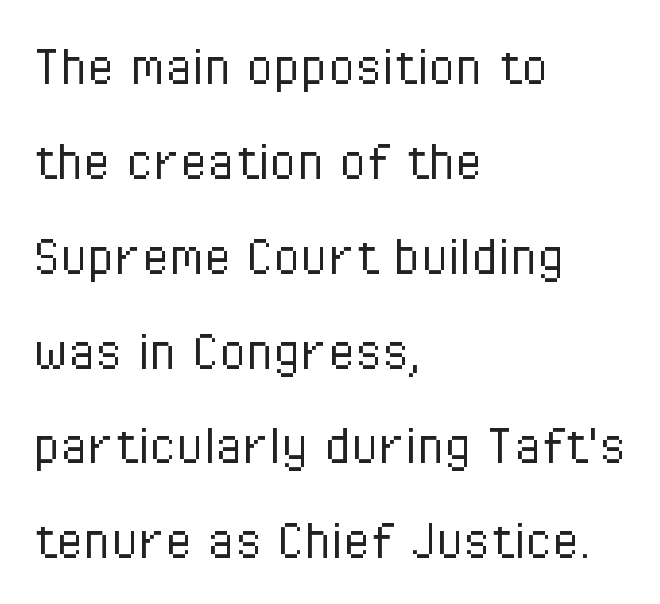
{"serif": "no", "italic": "no", "bold": "no", "weight": "light", "width": "condensed", "stroke_contrast": "low", "x_height": "medium", "monospaced": "no", "underline": "no", "align": "left", "line_spacing": "normal", "line_spacing_ratio": 1.53, "letter_spacing": "normal", "letter_spacing_em": 0.0, "glyph_px": 62}
